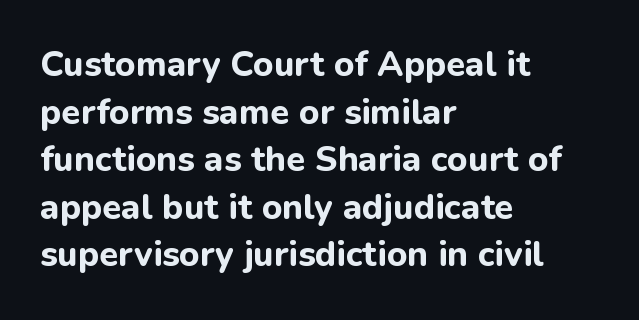
{"serif": "no", "italic": "no", "bold": "yes", "weight": "bold", "width": "normal", "stroke_contrast": "low", "x_height": "medium", "monospaced": "no", "underline": "no", "align": "left", "line_spacing": "normal", "line_spacing_ratio": 1.36, "letter_spacing": "normal", "letter_spacing_em": 0.0, "glyph_px": 35}
